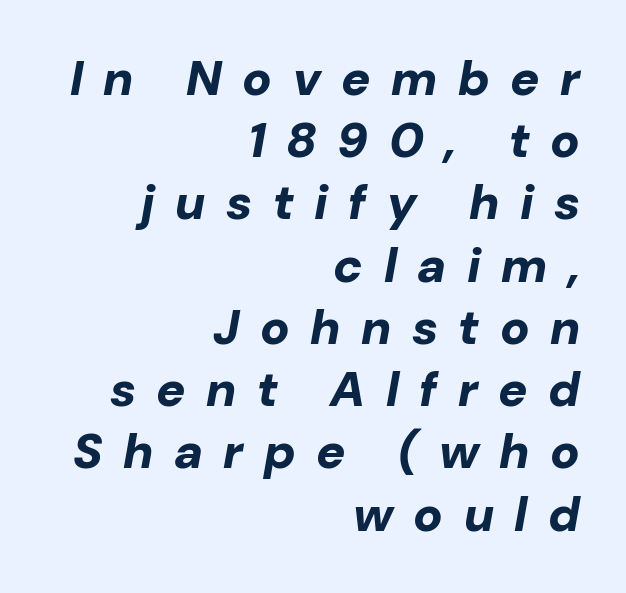
The glyphs have the mass of a bold cut. You could only call the tracking loose — the letters float apart. Is this a fixed-width face? No — the glyphs have proportional, varying widths. Typeset ragged left — the right edge is the straight one. Style check: oblique.
